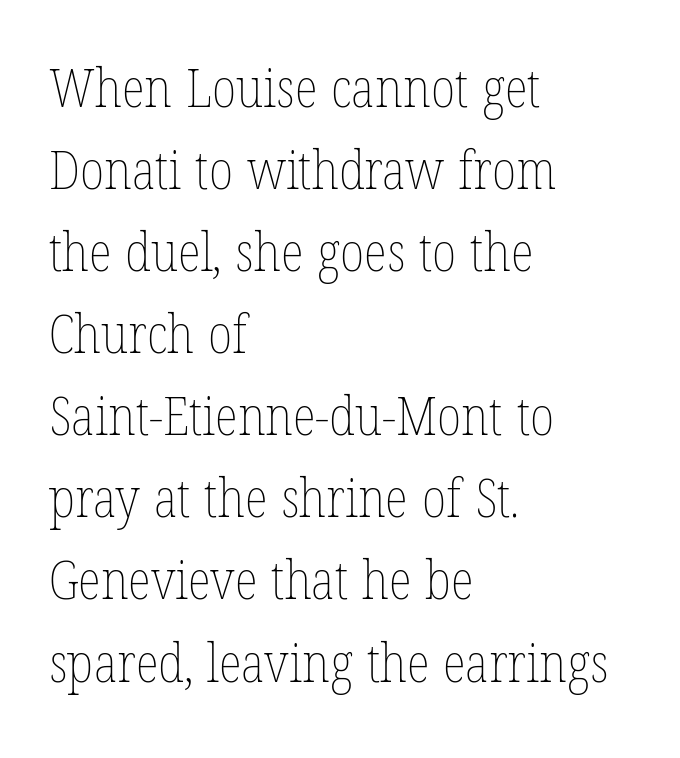
The image shows 54 px thin, condensed type, upright; set left-aligned, normal line spacing (1.52x), normal letter spacing, not underlined; low stroke contrast and a medium x-height.
